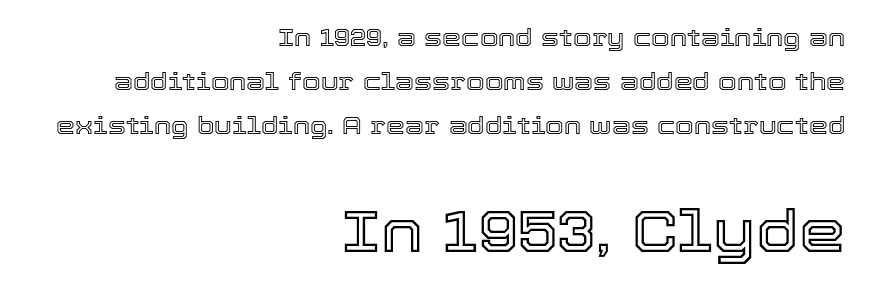
{"italic": "no", "width": "normal", "x_height": "medium", "monospaced": "no", "underline": "no", "align": "right", "line_spacing_ratio": 1.83, "letter_spacing": "normal", "letter_spacing_em": 0.0, "larger_block": "second", "size_ratio": 2.46, "glyph_px": 59}
